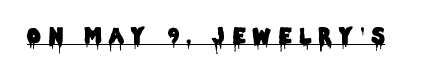
The image shows 21 px text type, upright; set unusually wide letter spacing (+0.35 em), underlined.
